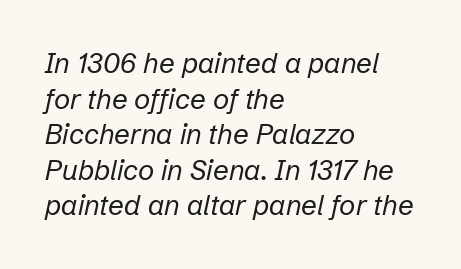
The image shows 28 px regular-weight type, italic (leaning right); set left-aligned, normal line spacing (1.27x), normal letter spacing, not underlined; low stroke contrast and a medium x-height.
